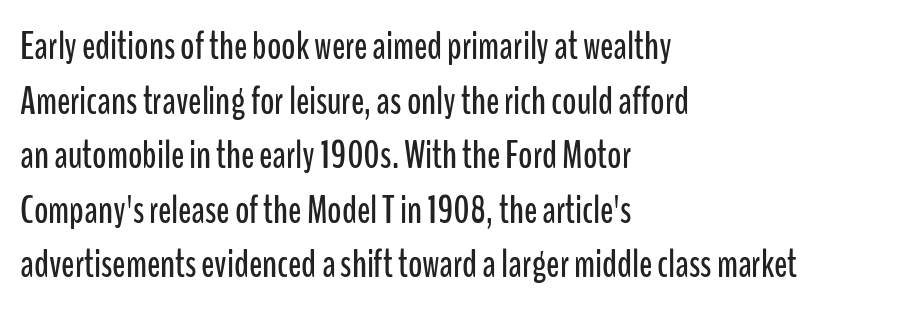
Caption: multi-line text, flush left, ragged right. This is the regular roman posture of the typeface. Think of a printed novel: that variable character pitch is what you see here. Type without underlining.
